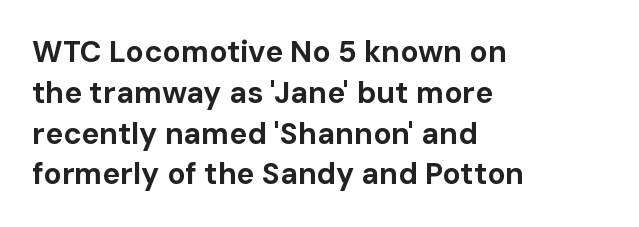
Default kerning and tracking; the words read as compact shapes. You could not count columns in this text — the font is proportionally spaced. The type sits square on the baseline with zero lean. Notice how descenders clear the ascenders below comfortably — that's standard leading.
